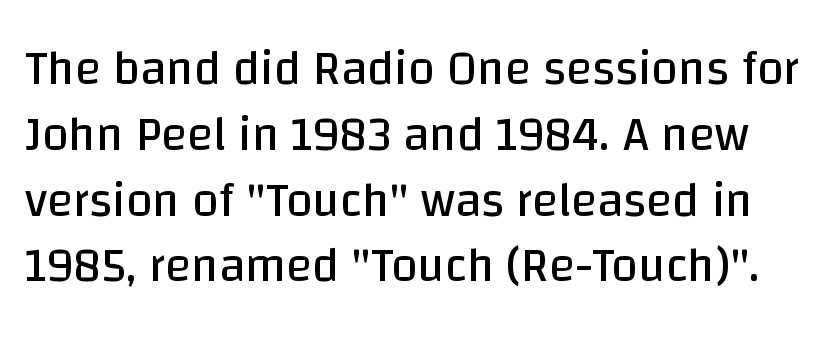
Serifs: no, the terminals of the letterforms are clean. Leading: standard. Proportional: the letters do not fall into vertical columns. Vertical strokes here are truly vertical. The font is comparable to plain body text, perhaps lighter.
